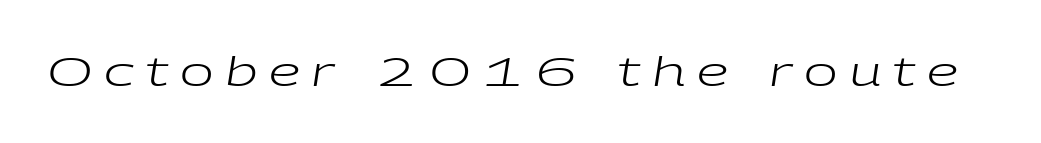
The image shows 40 px regular-weight, wide type, italic (leaning right); set unusually wide letter spacing (+0.29 em), not underlined; low stroke contrast and a medium x-height.
